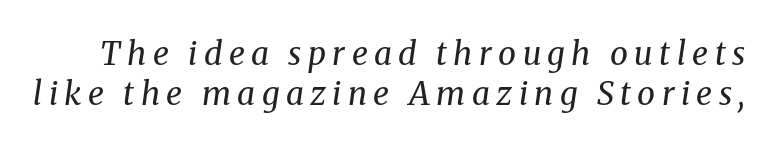
The image shows 32 px regular-weight serif type, italic (leaning right); set normal line spacing (1.26x), unusually wide letter spacing (+0.2 em), not underlined; medium stroke contrast and a medium x-height.
